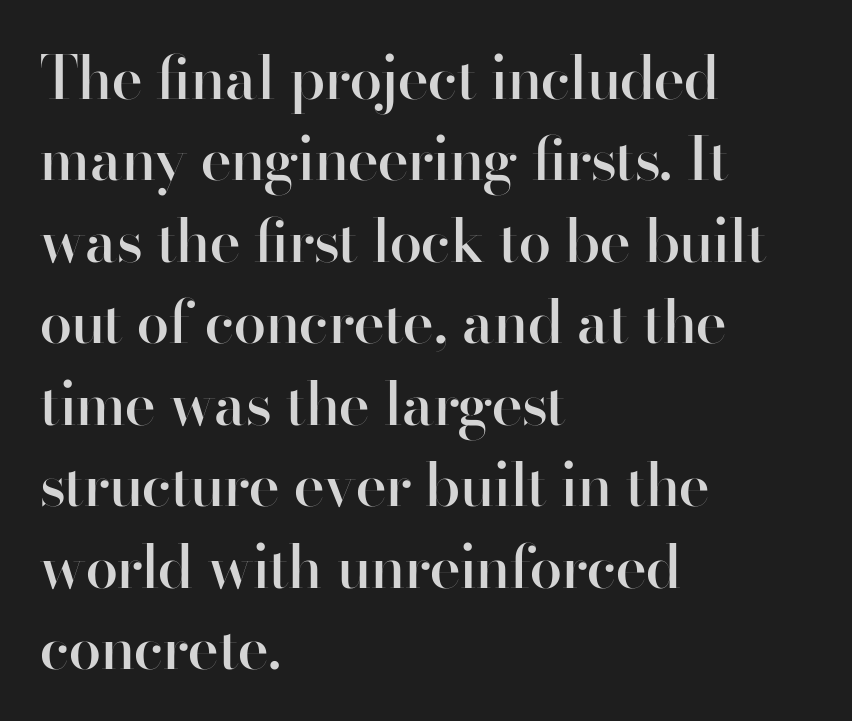
Q: Is the text bold? A: Semi-bold.
Q: Is the text italic (slanted)? A: No, it is upright.
Q: Is the typeface a serif or a sans-serif typeface? A: Sans-serif.
Q: Is the text underlined? A: No.
Q: How is the paragraph aligned? A: Left-aligned.
Q: Is the spacing between letters normal or unusually wide? A: Normal.
Q: Is the spacing between lines tight, normal or loose? A: Normal.
Q: Width (condensed, normal, or wide)? A: Normal.
Q: Stroke contrast? A: High.
Q: x-height? A: Small.
Q: Monospaced? A: No.
